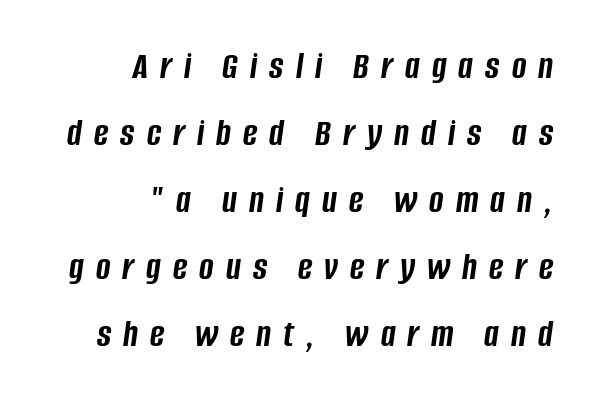
Q: Is the text bold? A: Yes.
Q: Is the text italic (slanted)? A: Yes, it leans right by about 8 degrees.
Q: Is the text underlined? A: No.
Q: How is the paragraph aligned? A: Right-aligned.
Q: Is the spacing between letters normal or unusually wide? A: Unusually wide.
Q: Width (condensed, normal, or wide)? A: Condensed.
Q: Stroke contrast? A: Low.
Q: x-height? A: Large.
Q: Monospaced? A: No.
